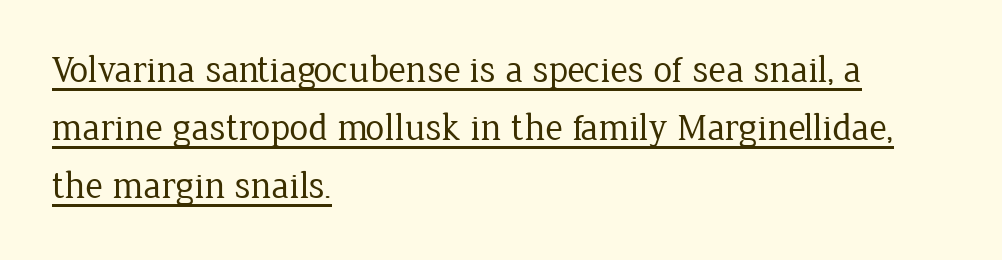
The rag falls on the right side of this text block. The letters look calm and open, with moderate or lighter stems. Spacing verdict: proportional, widths tailored to each character. Evenly set lines give the paragraph a standard silhouette. The axis of the letterforms is exactly vertical. Standard letterfit; no display-style spreading of the glyphs.
